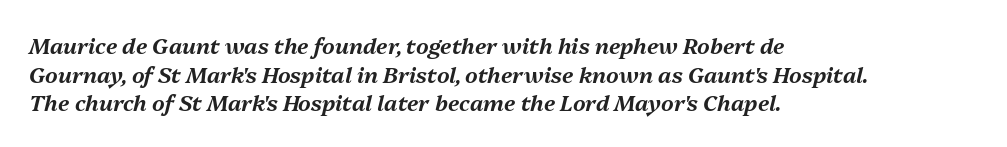
The image shows 22 px text type, italic (leaning right); set left-aligned, normal line spacing (1.3x), normal letter spacing, not underlined.
